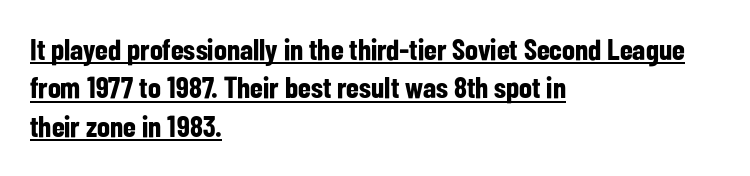
The image shows 30 px bold, condensed sans-serif type, upright; set left-aligned, normal line spacing (1.28x), normal letter spacing, underlined; low stroke contrast and a medium x-height.
